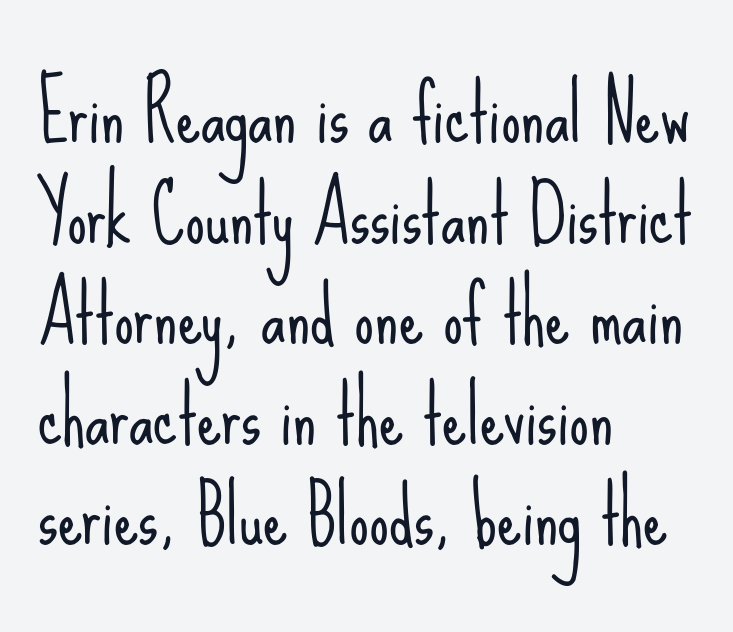
The image shows 78 px light, condensed sans-serif type, upright; set left-aligned, normal line spacing (1.29x), normal letter spacing, not underlined; low stroke contrast and a small x-height.
